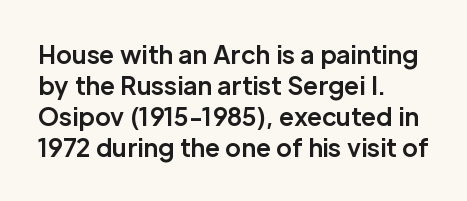
Q: Is the text bold? A: Yes.
Q: Is the text italic (slanted)? A: No, it is upright.
Q: Is the text underlined? A: No.
Q: How is the paragraph aligned? A: Left-aligned.
Q: Is the spacing between letters normal or unusually wide? A: Normal.
Q: Is the spacing between lines tight, normal or loose? A: Normal.
